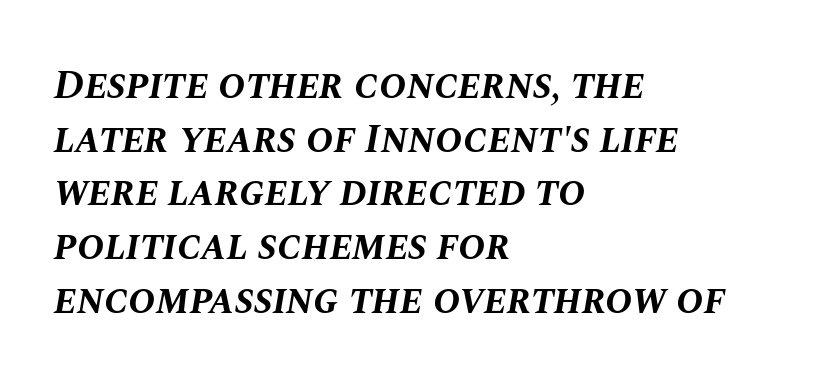
The glyphs look as if they've been sheared to an angle. Notice how descenders clear the ascenders below comfortably — that's standard leading. These lines are set flush left with a ragged right edge. Set as a true bold cut, around the 700 mark.
